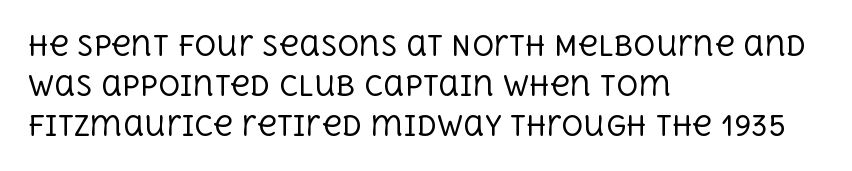
Italic: no, the glyphs are upright roman. Observe the ordinary spacing: letters are neighbours, not strangers. Line spacing here is normal. The zone under the glyphs is completely vacant. These lines stack with their left ends in a neat column.
